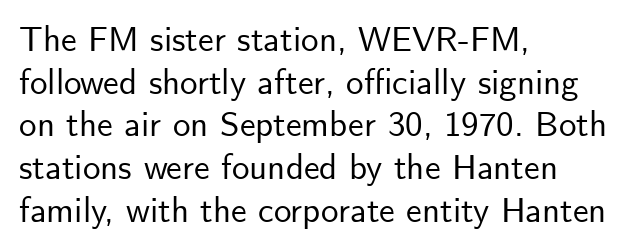
Is this a fixed-width face? No — the glyphs have proportional, varying widths. Compared with a centered layout, this one pins lines to the left instead. This rendering employs a face without finishing strokes, i.e., a sans-serif. Ascenders rise straight up at ninety degrees. A bare baseline throughout the passage. These lines keep a tight, regular rhythm from letter to letter.
